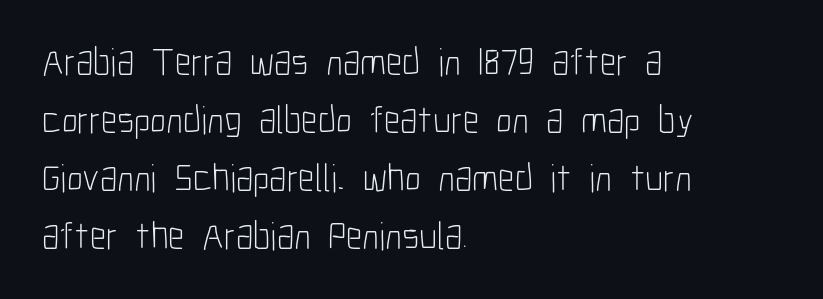
The designer left line spacing at the default. Tall strokes in this sample are plumb rather than angled. Descenders hang freely into open space. The rag falls on the right side of this text block. Here the glyphs are tracked normally, forming tight word shapes.
